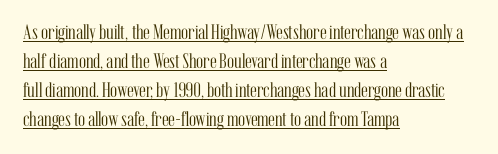
The image shows 21 px text type, upright; set left-aligned, normal line spacing (1.38x), normal letter spacing, underlined.
